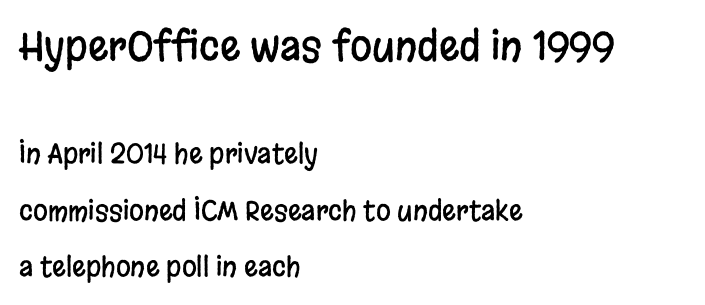
Size hierarchy here favors the leading block over the trailing one. Look at the tracking — it's just the regular setting, nothing added. Each row of text sits above clean, open space. Spacing verdict: proportional, widths tailored to each character. Line beginnings align vertically; line endings do not.
